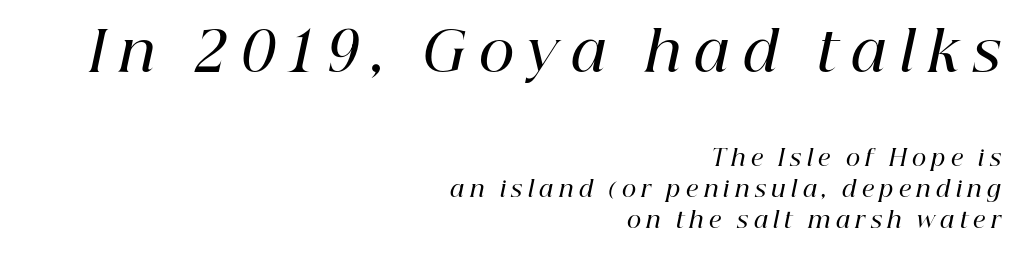
The image shows 55 px semibold serif type, italic (leaning right); set right-aligned, normal line spacing (1.39x), unusually wide letter spacing (+0.25 em), not underlined; the first (top) block is 2.5x larger; high stroke contrast and a medium x-height.
